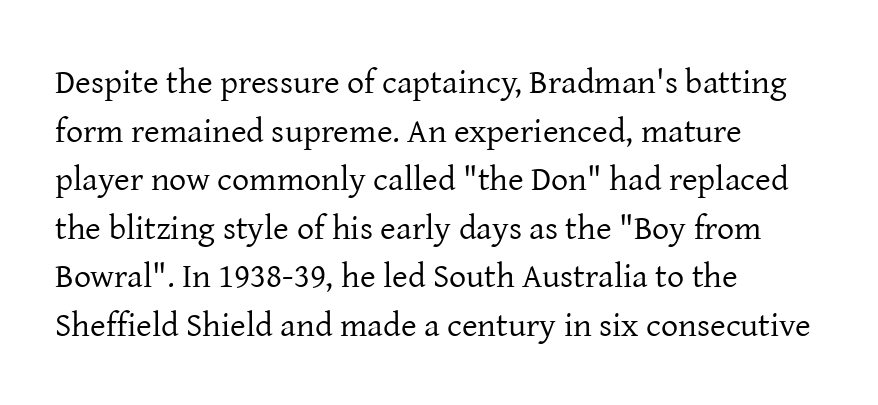
Bare-footed words on every line. The designer went with a serif here, giving each stem small feet. Which margin do the lines hug? The left one — the right edge is uneven. Heft: none added — not bold.
